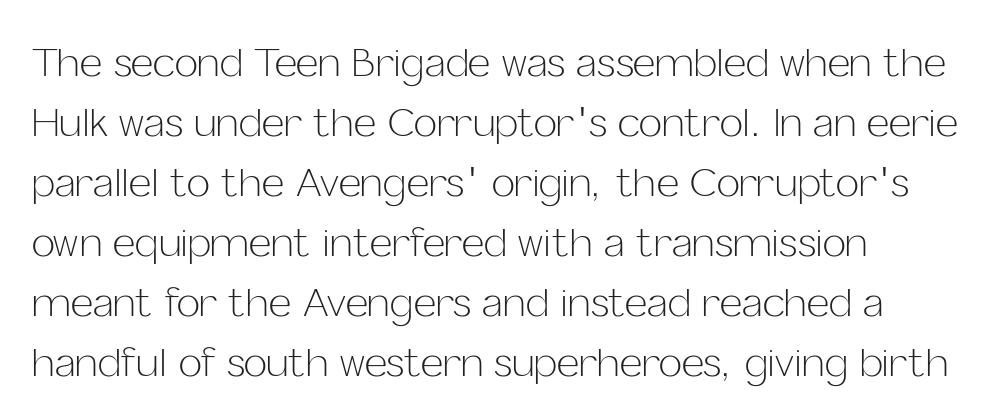
The image shows 39 px light sans-serif type, upright; set left-aligned, normal line spacing (1.54x), normal letter spacing, not underlined; low stroke contrast and a medium x-height.
